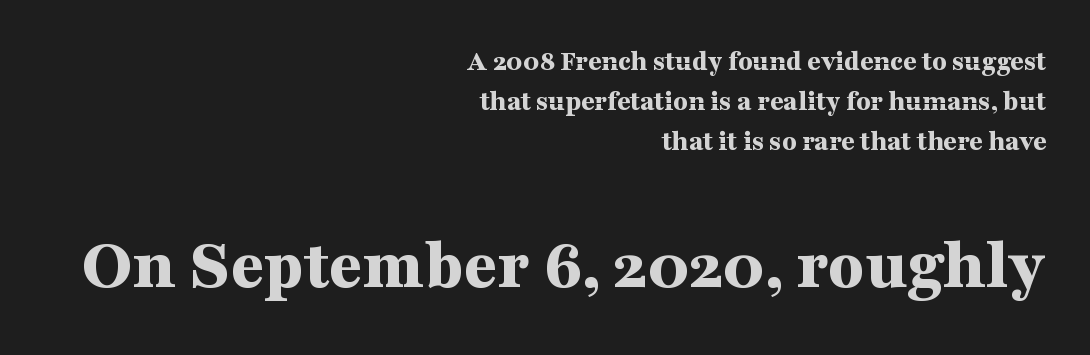
{"serif": "yes", "italic": "no", "bold": "yes", "weight": "bold", "width": "wide", "stroke_contrast": "medium", "x_height": "medium", "monospaced": "no", "underline": "no", "align": "right", "line_spacing": "normal", "line_spacing_ratio": 1.38, "letter_spacing": "normal", "letter_spacing_em": 0.0, "larger_block": "second", "size_ratio": 2.52, "glyph_px": 73}
